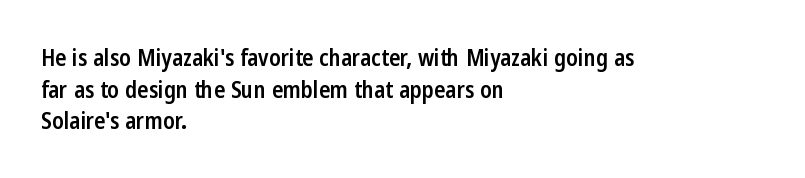
{"italic": "no", "bold": "semi", "underline": "no", "align": "left", "line_spacing": "normal", "line_spacing_ratio": 1.37, "letter_spacing": "normal", "letter_spacing_em": 0.0, "glyph_px": 23}
